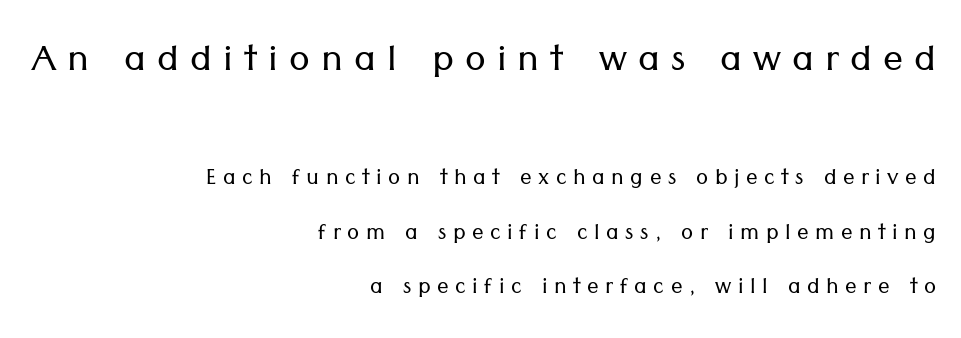
{"serif": "no", "italic": "no", "bold": "no", "weight": "light", "width": "normal", "stroke_contrast": "low", "x_height": "medium", "monospaced": "no", "underline": "no", "align": "right", "line_spacing_ratio": 1.87, "letter_spacing": "wide", "letter_spacing_em": 0.22, "larger_block": "first", "size_ratio": 1.72, "glyph_px": 50}
